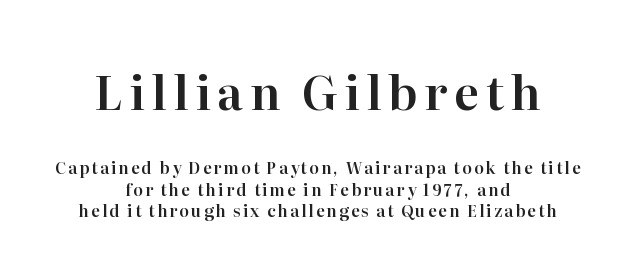
The font family rendered here belongs to the serif group. Whoever set this chose a conventional vertical rhythm. Spacing verdict: proportional, widths tailored to each character. The lines in this sample share a center point and differ in where they start and stop. Character size in the leading block exceeds that of the trailing block. Style check: upright.
